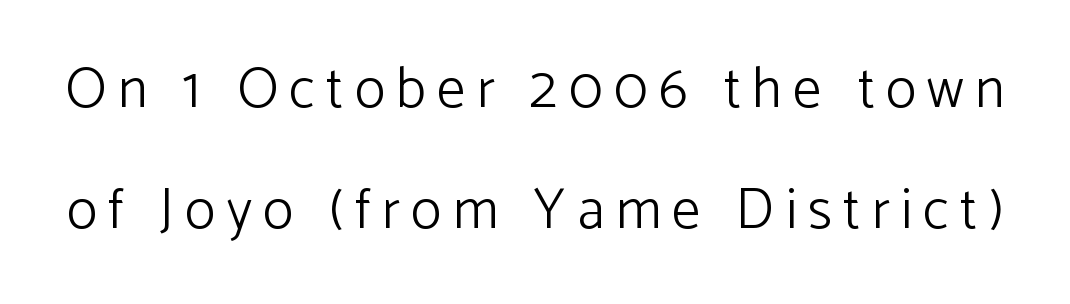
Does the lettering tilt? It doesn't — this is upright. A typesetter would label this face a sans. Words appear elongated and porous because spacing is wide. No extra ink here — the face is not bold. The glyphs are unaccompanied by any horizontal stroke below them. A typesetter would call this leading open, well beyond the default.
